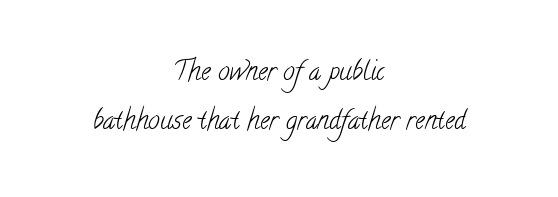
Q: Is the text bold? A: No.
Q: Is the text underlined? A: No.
Q: How is the paragraph aligned? A: Centered.
Q: Is the spacing between letters normal or unusually wide? A: Normal.
